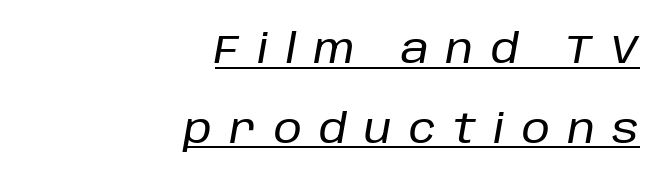
The image shows 40 px text type, italic (leaning right); set right-aligned, loose line spacing (1.99x), unusually wide letter spacing (+0.44 em), underlined; low stroke contrast and a large x-height.
